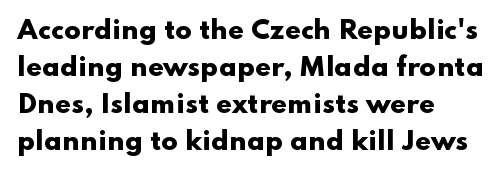
{"italic": "no", "bold": "yes", "underline": "no", "align": "left", "line_spacing": "normal", "line_spacing_ratio": 1.48, "letter_spacing": "normal", "letter_spacing_em": 0.0, "glyph_px": 25}
